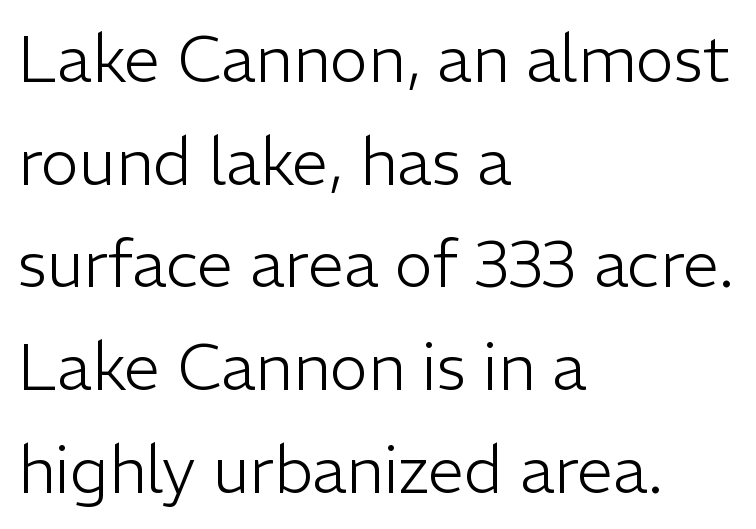
Q: Is the text bold? A: No.
Q: Is the text italic (slanted)? A: No, it is upright.
Q: Is the typeface a serif or a sans-serif typeface? A: Sans-serif.
Q: Is the text underlined? A: No.
Q: How is the paragraph aligned? A: Left-aligned.
Q: Is the spacing between letters normal or unusually wide? A: Normal.
Q: Is the spacing between lines tight, normal or loose? A: Normal.
Q: Width (condensed, normal, or wide)? A: Normal.
Q: Stroke contrast? A: Low.
Q: x-height? A: Medium.
Q: Monospaced? A: No.
